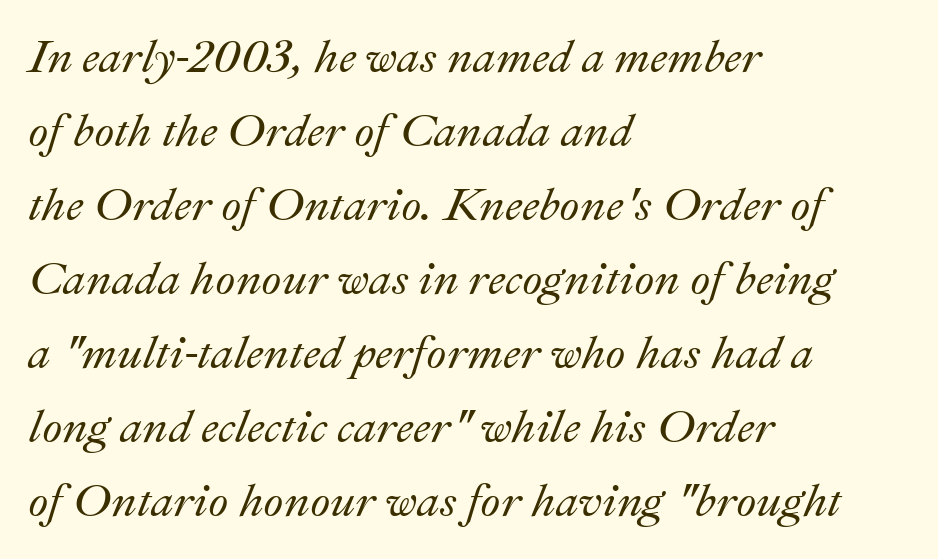
The image shows 46 px text type, italic (leaning right); set left-aligned, normal line spacing (1.61x), normal letter spacing, not underlined; medium stroke contrast and a small x-height.
